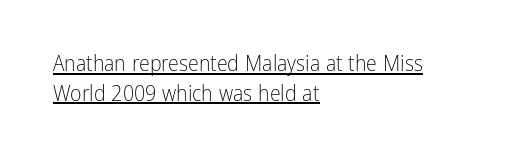
{"italic": "no", "bold": "no", "underline": "yes", "align": "left", "line_spacing": "normal", "line_spacing_ratio": 1.35, "letter_spacing": "normal", "letter_spacing_em": 0.0, "glyph_px": 22}
